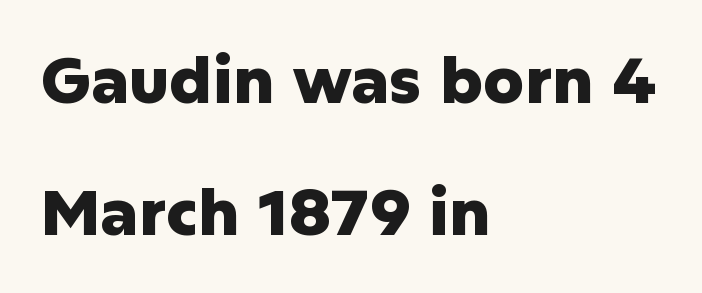
The image shows 64 px heavy sans-serif type, upright; set left-aligned, loose line spacing (2.06x), normal letter spacing, not underlined; low stroke contrast and a medium x-height.
